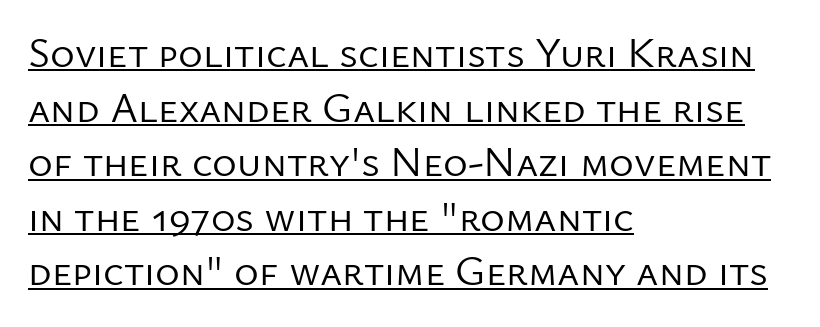
{"serif": "no", "italic": "no", "bold": "no", "weight": "regular", "width": "normal", "stroke_contrast": "low", "x_height": "medium", "monospaced": "no", "underline": "yes", "align": "left", "line_spacing": "normal", "line_spacing_ratio": 1.3, "letter_spacing": "normal", "letter_spacing_em": 0.0, "glyph_px": 42}
